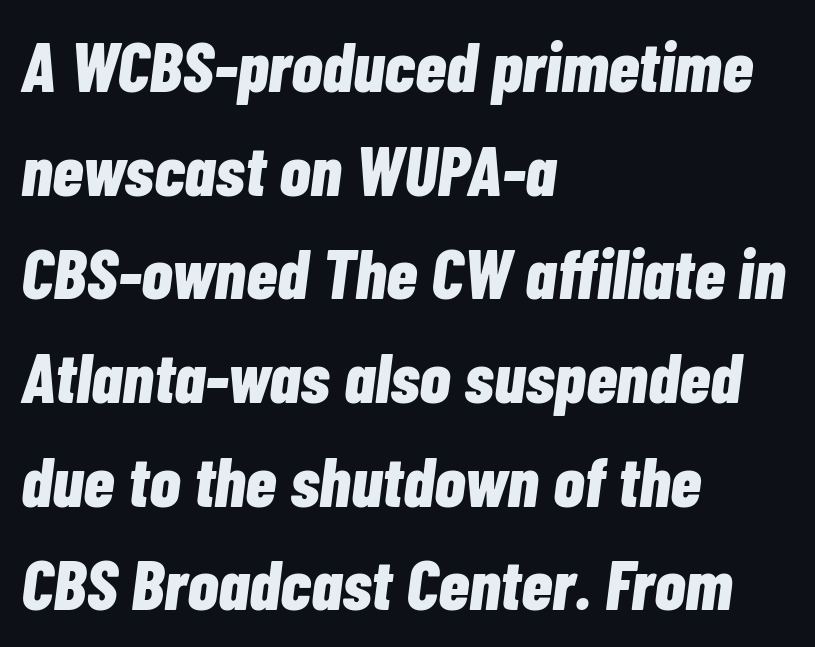
Q: Is the text bold? A: Yes.
Q: Is the text italic (slanted)? A: Yes, it leans right by about 7 degrees.
Q: Is the text underlined? A: No.
Q: How is the paragraph aligned? A: Left-aligned.
Q: Is the spacing between letters normal or unusually wide? A: Normal.
Q: Is the spacing between lines tight, normal or loose? A: Normal.
Q: Width (condensed, normal, or wide)? A: Condensed.
Q: Stroke contrast? A: Low.
Q: x-height? A: Medium.
Q: Monospaced? A: No.
